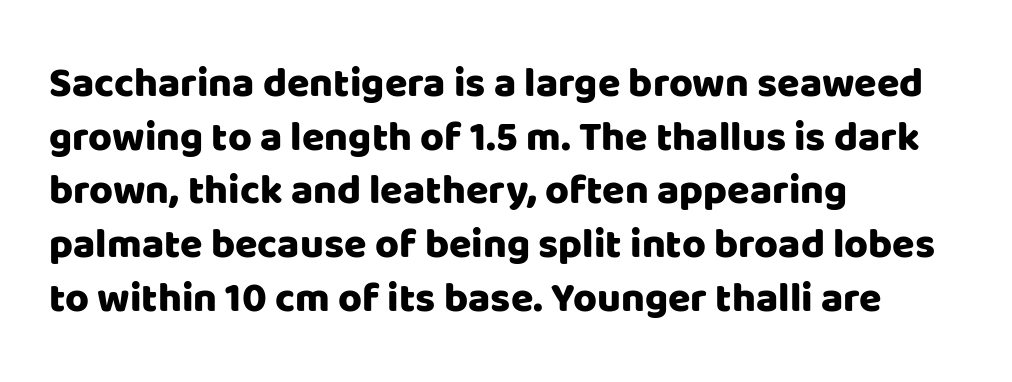
The image shows 41 px sans-serif type, upright; set left-aligned, normal line spacing (1.31x), normal letter spacing, not underlined; low stroke contrast and a large x-height.
